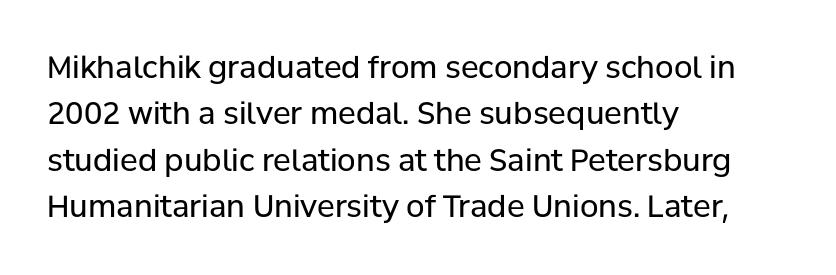
Nope, not italic — everything's standing straight. Alignment: flush left. The area under the type is left untouched. Students, observe: this is what conventionally led text looks like.
